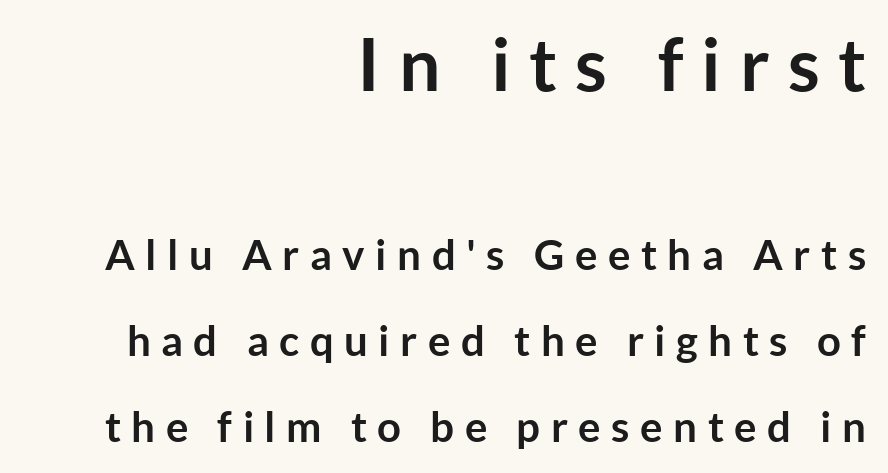
The image shows 73 px semibold sans-serif type, upright; set right-aligned, loose line spacing (2.05x), unusually wide letter spacing (+0.25 em), not underlined; the first (top) block is 1.74x larger; low stroke contrast and a medium x-height.
